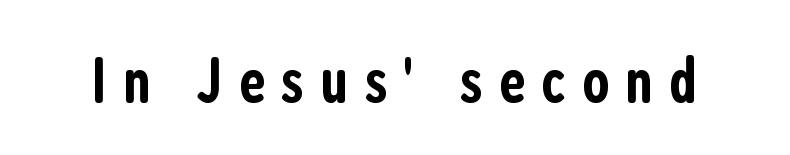
{"serif": "no", "italic": "no", "bold": "semi", "weight": "semibold", "width": "condensed", "stroke_contrast": "low", "x_height": "medium", "monospaced": "no", "underline": "no", "letter_spacing": "wide", "letter_spacing_em": 0.24, "glyph_px": 66}
